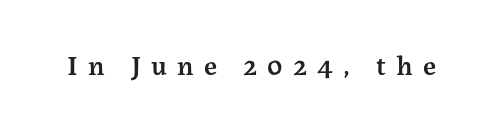
These lines are rendered in a variable-pitch font. Classification — serif. The sample has been set in demibold, a notch under bold. Unlike italic type, these characters show no tilt at all.
